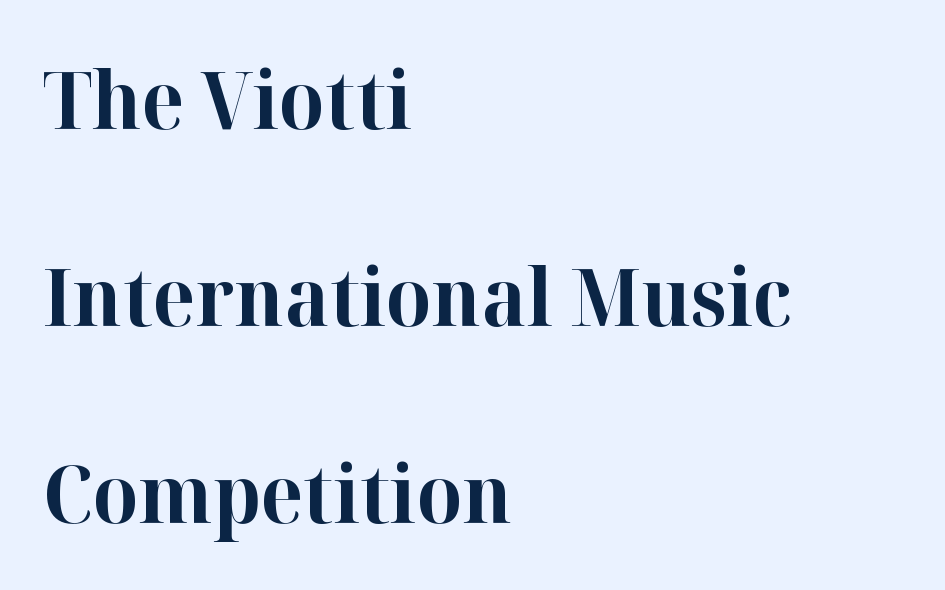
{"serif": "yes", "italic": "no", "bold": "yes", "weight": "bold", "width": "normal", "stroke_contrast": "high", "x_height": "medium", "monospaced": "no", "underline": "no", "align": "left", "line_spacing": "loose", "line_spacing_ratio": 2.46, "letter_spacing": "normal", "letter_spacing_em": 0.0, "glyph_px": 80}
